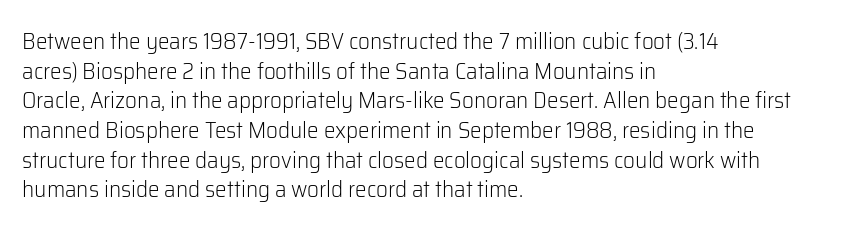
Q: Is the text bold? A: No.
Q: Is the text italic (slanted)? A: No, it is upright.
Q: Is the text underlined? A: No.
Q: How is the paragraph aligned? A: Left-aligned.
Q: Is the spacing between letters normal or unusually wide? A: Normal.
Q: Is the spacing between lines tight, normal or loose? A: Normal.
